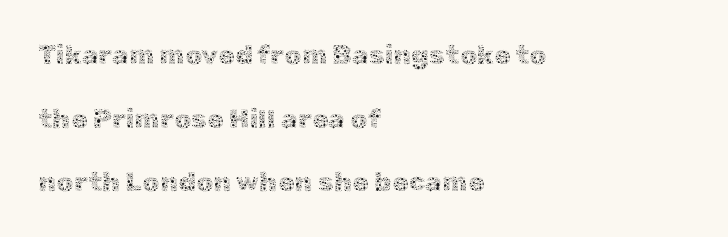
The image shows 27 px text type, upright; set left-aligned, loose line spacing (2.36x), normal letter spacing, not underlined.
